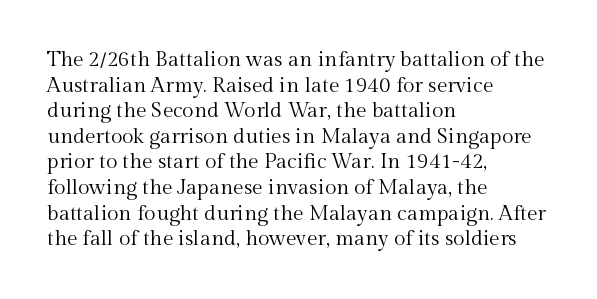
Does extra space separate the letters? No, they use regular spacing. The passage is arranged the way most books set body copy — flush left. The area under the type is left untouched. The face looks like a standard text weight, possibly lighter. Notice how the stems are strictly vertical — no italics here.
